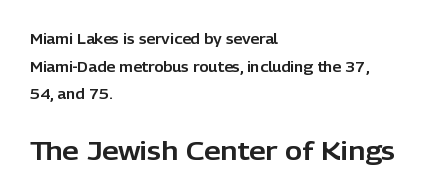
Q: Is the text italic (slanted)? A: No, it is upright.
Q: Is the text underlined? A: No.
Q: How is the paragraph aligned? A: Left-aligned.
Q: Is the spacing between letters normal or unusually wide? A: Normal.
Q: Is the spacing between lines tight, normal or loose? A: Loose.
Q: Which block of text is set in a larger size, the first (top) or the second (bottom)? A: The second (bottom) one.
